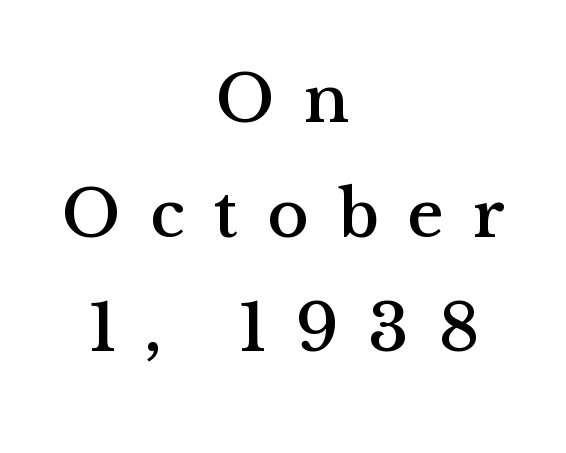
Q: Is the text italic (slanted)? A: No, it is upright.
Q: Is the typeface a serif or a sans-serif typeface? A: Serif.
Q: Is the text underlined? A: No.
Q: How is the paragraph aligned? A: Centered.
Q: Is the spacing between letters normal or unusually wide? A: Unusually wide.
Q: Is the spacing between lines tight, normal or loose? A: Normal.
Q: Width (condensed, normal, or wide)? A: Normal.
Q: Stroke contrast? A: Medium.
Q: x-height? A: Medium.
Q: Monospaced? A: No.
